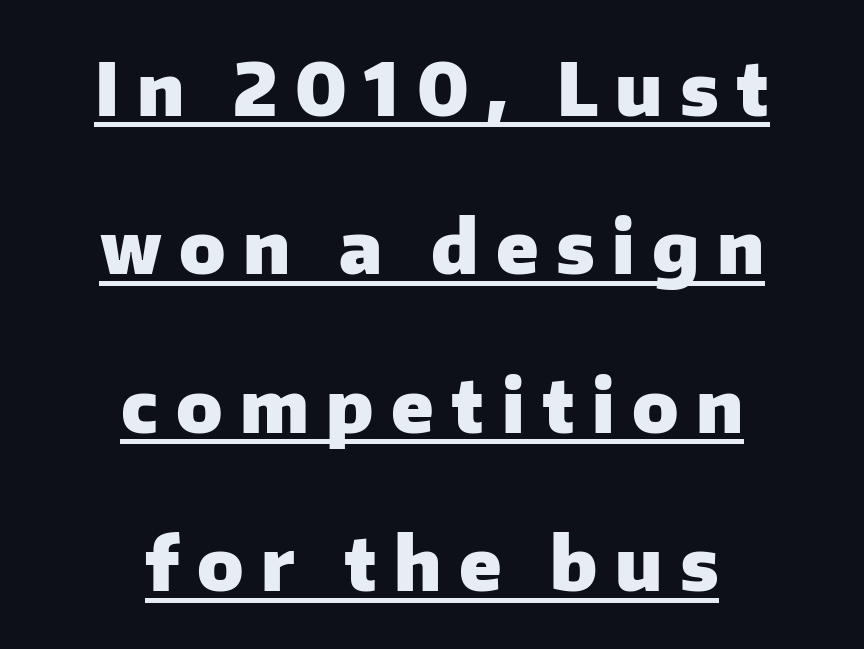
The image shows 73 px heavy sans-serif type, upright; set centered, loose line spacing (2.17x), unusually wide letter spacing (+0.24 em), underlined; low stroke contrast and a medium x-height.
